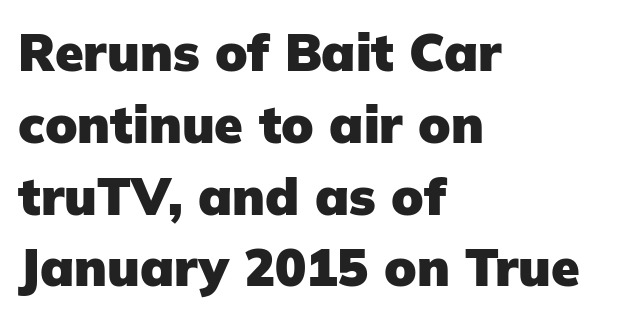
Q: Is the text bold? A: Yes.
Q: Is the text italic (slanted)? A: No, it is upright.
Q: Is the typeface a serif or a sans-serif typeface? A: Sans-serif.
Q: Is the text underlined? A: No.
Q: How is the paragraph aligned? A: Left-aligned.
Q: Is the spacing between letters normal or unusually wide? A: Normal.
Q: Is the spacing between lines tight, normal or loose? A: Normal.
Q: Width (condensed, normal, or wide)? A: Normal.
Q: Stroke contrast? A: Low.
Q: x-height? A: Medium.
Q: Monospaced? A: No.
